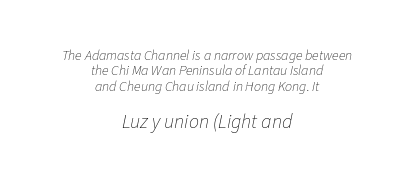
{"italic": "yes", "lean": "right", "slant_degrees": 11, "bold": "no", "underline": "no", "align": "center", "line_spacing": "tight", "line_spacing_ratio": 1.09, "letter_spacing": "normal", "letter_spacing_em": 0.0, "larger_block": "second", "size_ratio": 1.43, "glyph_px": 20}
